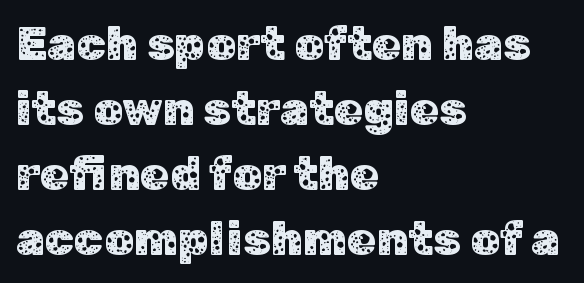
The image shows 47 px sans-serif type, upright; set left-aligned, normal line spacing (1.38x), normal letter spacing, not underlined; low stroke contrast and a medium x-height.
